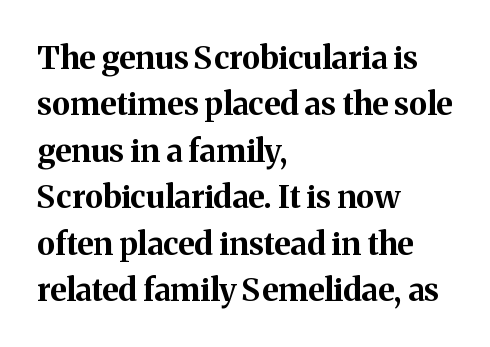
{"serif": "yes", "italic": "no", "bold": "yes", "weight": "bold", "width": "normal", "stroke_contrast": "medium", "x_height": "medium", "monospaced": "no", "underline": "no", "align": "left", "line_spacing": "normal", "line_spacing_ratio": 1.45, "letter_spacing": "normal", "letter_spacing_em": 0.0, "glyph_px": 32}
